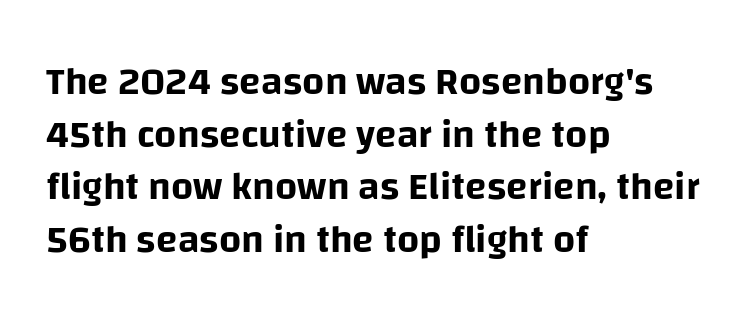
A roman cut, with each character standing at attention. The characters display no serif detailing; their extremities are plain. The words here are not underlined. One glance says typical: line gaps are just what's usual.
